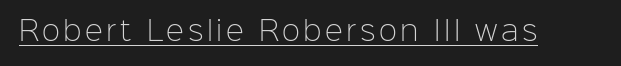
Q: Is the text bold? A: No.
Q: Is the text italic (slanted)? A: No, it is upright.
Q: Is the text underlined? A: Yes.
